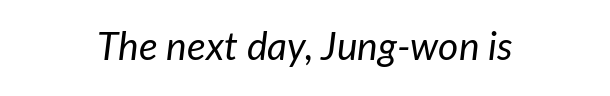
These lines were composed using italics. Stroke mass is kept to a normal reading level or below. The zone under the glyphs is completely vacant. Default kerning and tracking; the words read as compact shapes.
